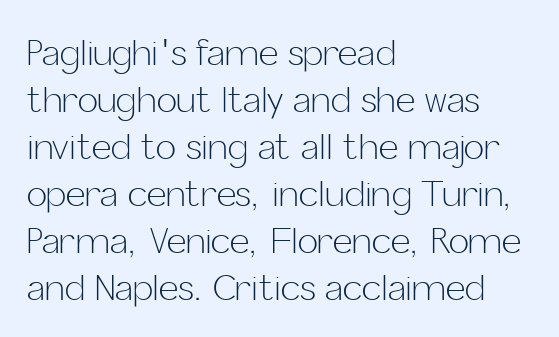
Q: Is the text bold? A: No.
Q: Is the text italic (slanted)? A: No, it is upright.
Q: Is the typeface a serif or a sans-serif typeface? A: Sans-serif.
Q: Is the text underlined? A: No.
Q: How is the paragraph aligned? A: Left-aligned.
Q: Is the spacing between letters normal or unusually wide? A: Normal.
Q: Is the spacing between lines tight, normal or loose? A: Normal.
Q: Width (condensed, normal, or wide)? A: Normal.
Q: Stroke contrast? A: Low.
Q: x-height? A: Medium.
Q: Monospaced? A: No.
